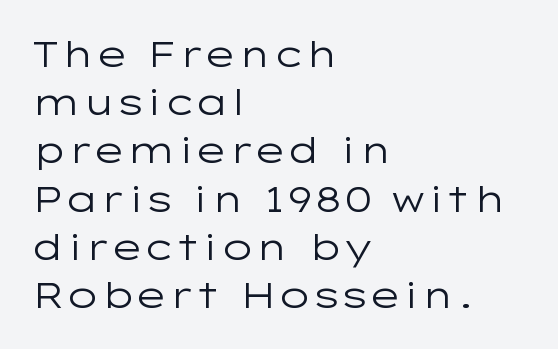
The image shows 36 px regular-weight, wide sans-serif type, upright; set left-aligned, normal line spacing (1.34x), normal letter spacing, not underlined; low stroke contrast and a medium x-height.
